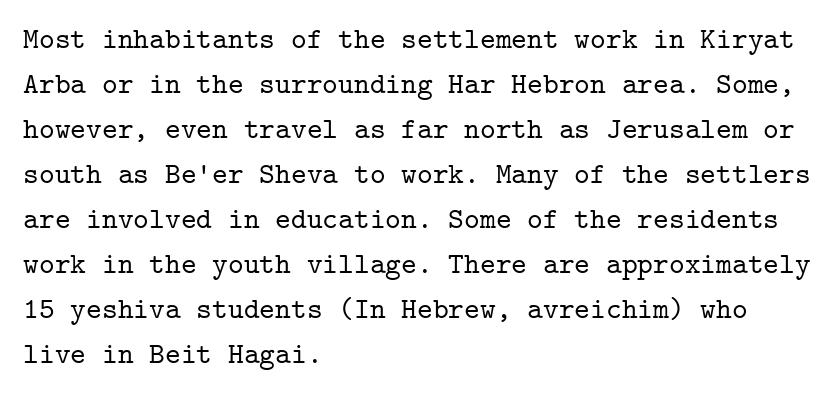
The image shows 30 px serif type, upright, monospaced; set left-aligned, normal line spacing (1.5x), normal letter spacing, not underlined; low stroke contrast and a medium x-height.
